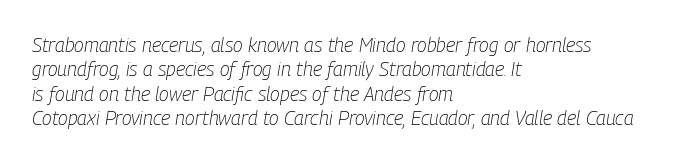
{"italic": "yes", "lean": "right", "slant_degrees": 9, "bold": "no", "underline": "no", "align": "left", "line_spacing_ratio": 1.22, "letter_spacing": "normal", "letter_spacing_em": 0.0, "glyph_px": 20}
